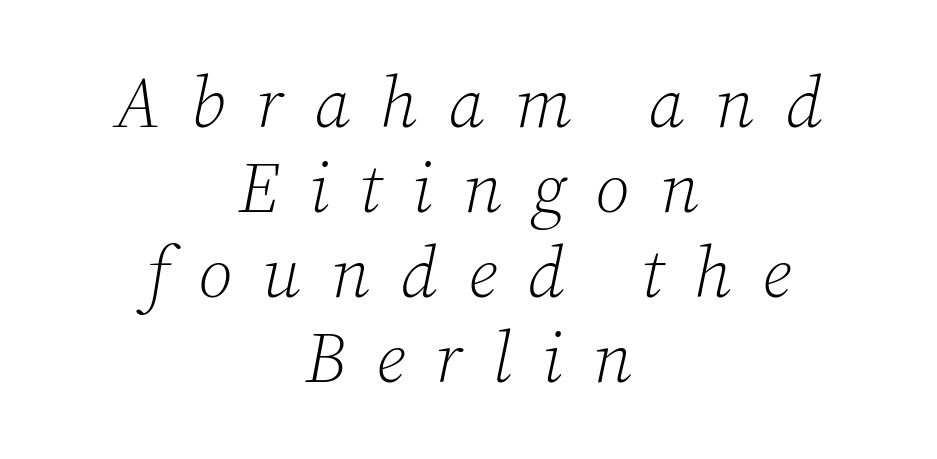
In terms of posture, this sample is oblique. Look at the bottom of the vertical strokes: they flare into serifs here. The paragraph shown floats in the horizontal middle. What stands out about the letter spacing? Its width — letters are far apart.
